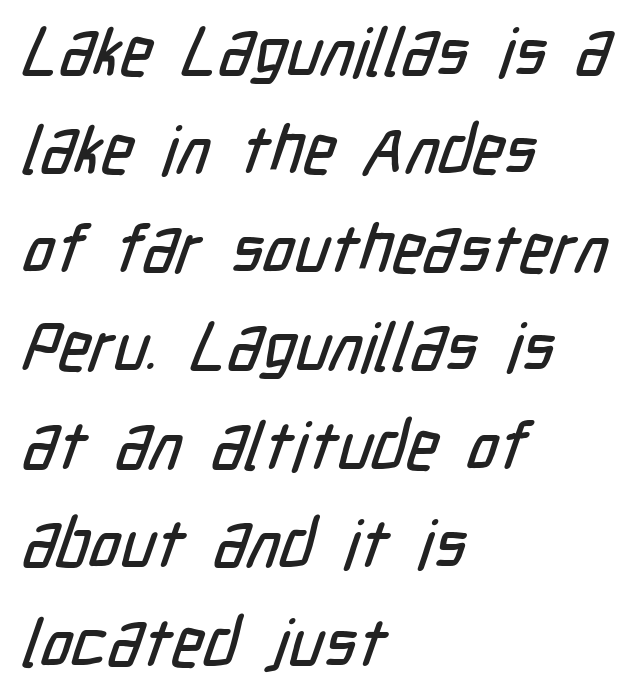
The rendering uses natural spacing where letterforms have individual widths. The zone under the glyphs is completely vacant. A classic flush-left, rag-right setting is used for this passage. The vertical gap from one line to the next is medium. Regarding serifs, this sample does without them. Words appear dense and cohesive because spacing is normal.
